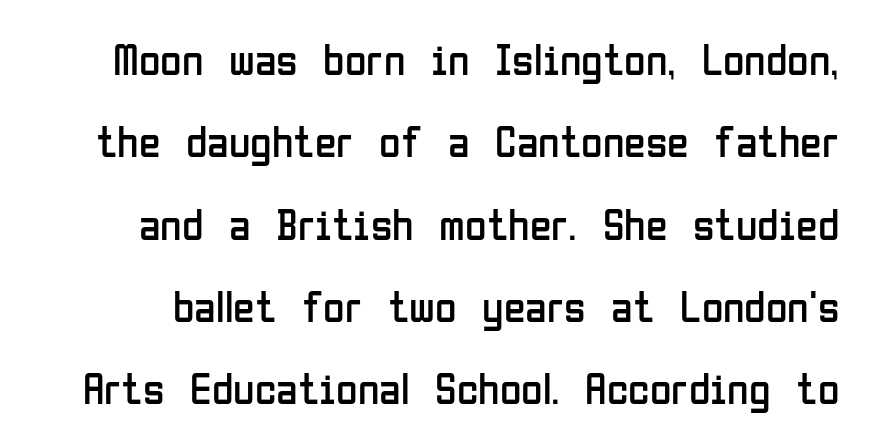
{"serif": "no", "italic": "no", "bold": "no", "weight": "regular", "width": "condensed", "stroke_contrast": "low", "x_height": "medium", "monospaced": "no", "underline": "no", "line_spacing_ratio": 1.87, "letter_spacing": "normal", "letter_spacing_em": 0.0, "glyph_px": 44}
